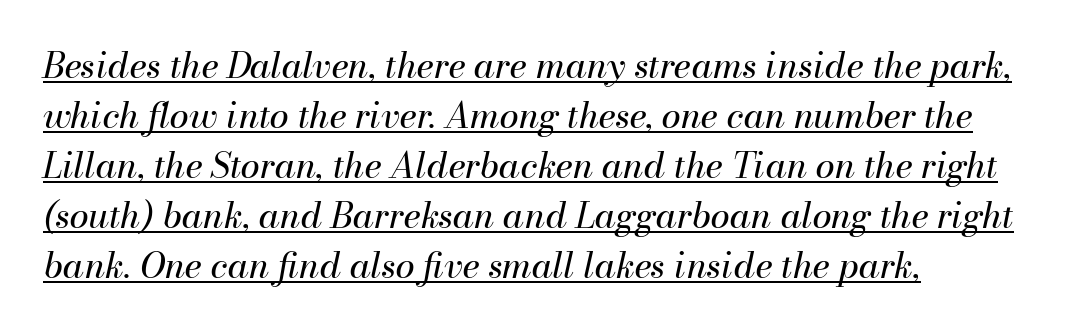
{"italic": "yes", "lean": "right", "slant_degrees": 13, "bold": "no", "weight": "regular", "width": "normal", "stroke_contrast": "medium", "x_height": "small", "monospaced": "no", "underline": "yes", "align": "left", "line_spacing": "normal", "line_spacing_ratio": 1.43, "letter_spacing": "normal", "letter_spacing_em": 0.0, "glyph_px": 35}
